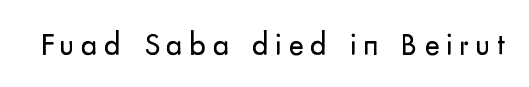
Q: Is the text bold? A: No.
Q: Is the text italic (slanted)? A: No, it is upright.
Q: Is the typeface a serif or a sans-serif typeface? A: Sans-serif.
Q: Is the text underlined? A: No.
Q: Is the spacing between letters normal or unusually wide? A: Unusually wide.
Q: Width (condensed, normal, or wide)? A: Normal.
Q: Stroke contrast? A: Low.
Q: x-height? A: Small.
Q: Monospaced? A: No.
